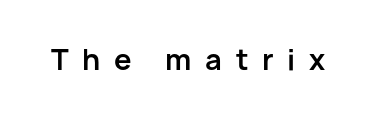
Q: Is the text bold? A: Yes.
Q: Is the text italic (slanted)? A: No, it is upright.
Q: Is the typeface a serif or a sans-serif typeface? A: Sans-serif.
Q: Is the text underlined? A: No.
Q: Is the spacing between letters normal or unusually wide? A: Unusually wide.
Q: Width (condensed, normal, or wide)? A: Normal.
Q: Stroke contrast? A: Low.
Q: x-height? A: Medium.
Q: Monospaced? A: No.
